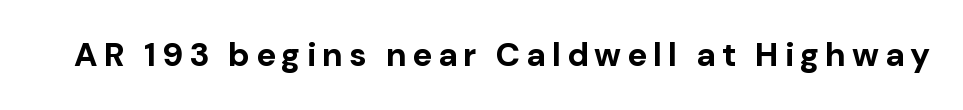
{"serif": "no", "italic": "no", "bold": "yes", "weight": "bold", "width": "normal", "stroke_contrast": "low", "x_height": "medium", "monospaced": "no", "underline": "no", "glyph_px": 33}
